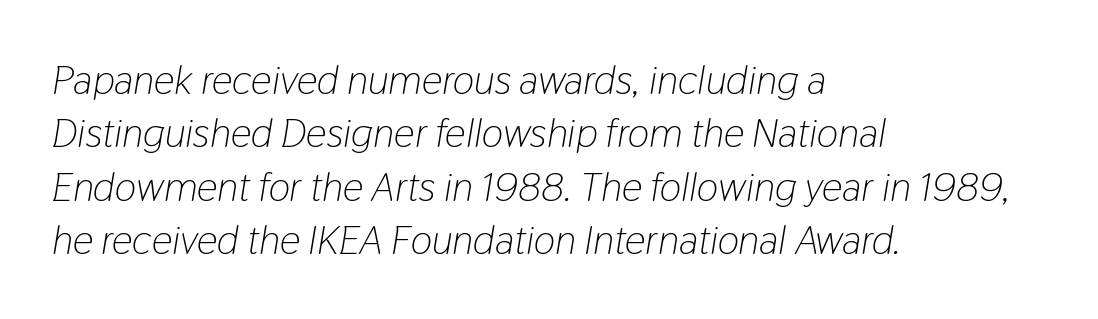
Q: Is the text bold? A: No.
Q: Is the text italic (slanted)? A: Yes, it leans right by about 9 degrees.
Q: Is the text underlined? A: No.
Q: How is the paragraph aligned? A: Left-aligned.
Q: Is the spacing between letters normal or unusually wide? A: Normal.
Q: Is the spacing between lines tight, normal or loose? A: Normal.
Q: Width (condensed, normal, or wide)? A: Condensed.
Q: Stroke contrast? A: Low.
Q: x-height? A: Medium.
Q: Monospaced? A: No.
